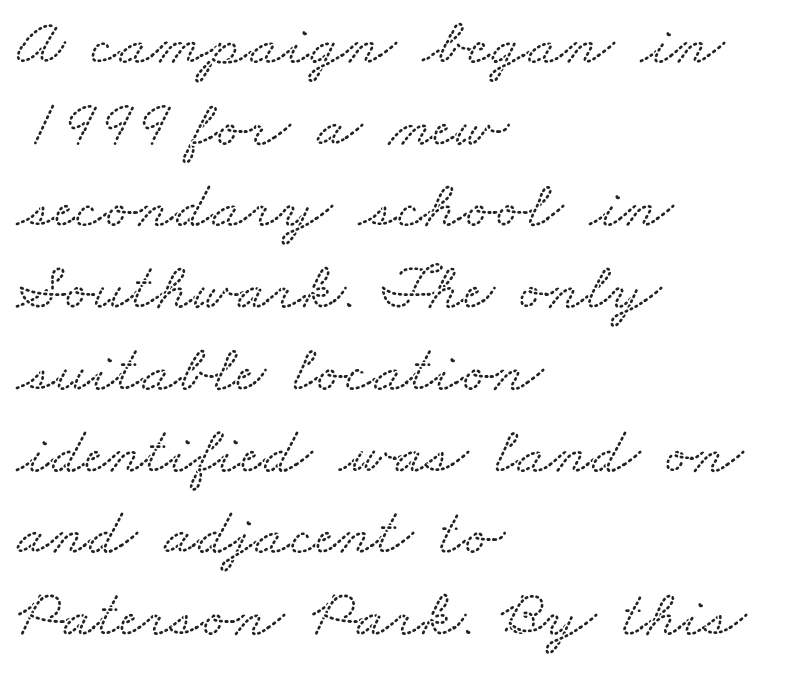
Q: Is the typeface a serif or a sans-serif typeface? A: Serif.
Q: Is the text underlined? A: No.
Q: How is the paragraph aligned? A: Left-aligned.
Q: Is the spacing between letters normal or unusually wide? A: Normal.
Q: Width (condensed, normal, or wide)? A: Wide.
Q: Stroke contrast? A: Medium.
Q: x-height? A: Small.
Q: Monospaced? A: No.
